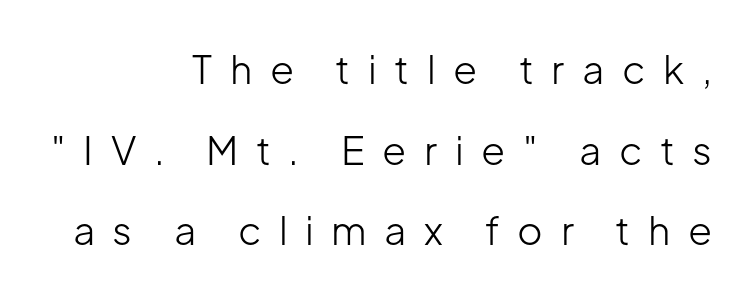
Q: Is the text bold? A: No.
Q: Is the text italic (slanted)? A: No, it is upright.
Q: Is the typeface a serif or a sans-serif typeface? A: Sans-serif.
Q: Is the text underlined? A: No.
Q: How is the paragraph aligned? A: Right-aligned.
Q: Is the spacing between letters normal or unusually wide? A: Unusually wide.
Q: Is the spacing between lines tight, normal or loose? A: Loose.
Q: Width (condensed, normal, or wide)? A: Normal.
Q: Stroke contrast? A: Low.
Q: x-height? A: Medium.
Q: Monospaced? A: No.
